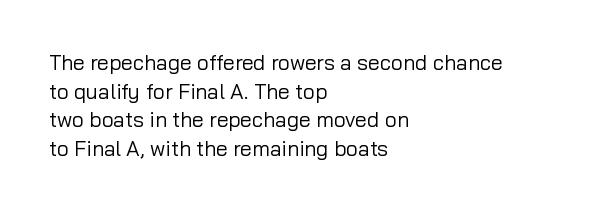
{"italic": "no", "bold": "no", "underline": "no", "align": "left", "line_spacing": "normal", "line_spacing_ratio": 1.36, "letter_spacing": "normal", "letter_spacing_em": 0.0, "glyph_px": 21}
